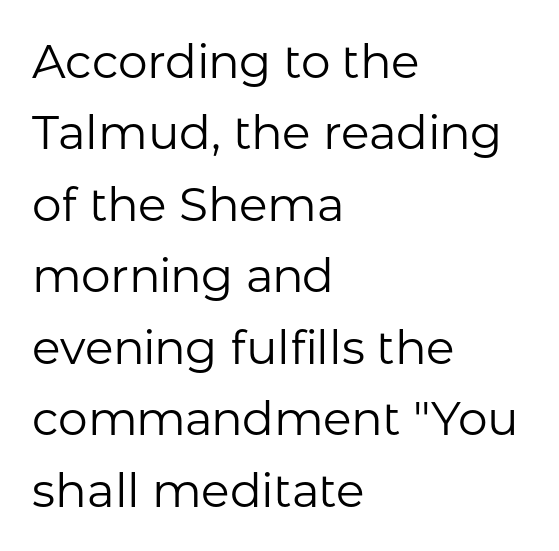
Spacing verdict: proportional, widths tailored to each character. Notice how the passage keeps a crisp vertical edge on the left only. Honestly, the row spacing looks completely unremarkable. Lines of text with bare space underneath. Nothing unusual about the tracking: characters are spaced as the font intends.
